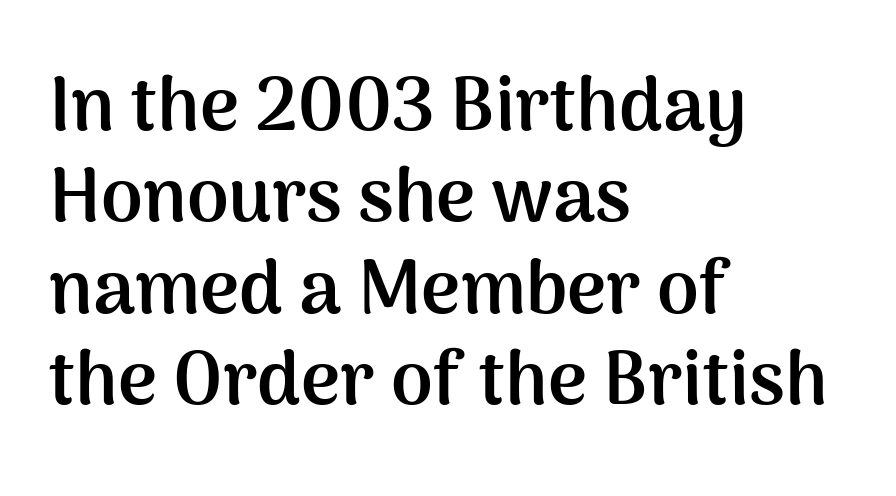
Q: Is the text bold? A: Yes.
Q: Is the text italic (slanted)? A: No, it is upright.
Q: Is the typeface a serif or a sans-serif typeface? A: Sans-serif.
Q: Is the text underlined? A: No.
Q: How is the paragraph aligned? A: Left-aligned.
Q: Is the spacing between letters normal or unusually wide? A: Normal.
Q: Width (condensed, normal, or wide)? A: Normal.
Q: Stroke contrast? A: Medium.
Q: x-height? A: Medium.
Q: Monospaced? A: No.
